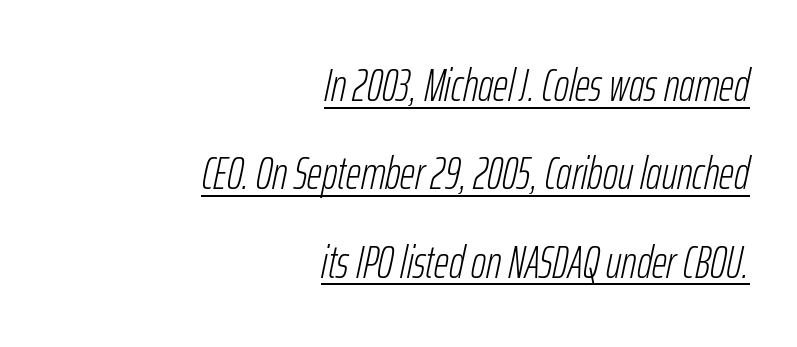
Reading down the block, your eye finds every line finishing at a fixed right position. Whoever set this chose breathing room over compactness in the vertical rhythm. Think standard paragraph weight, or any step lighter than that. The horizontal fit of the characters is conventional and even.
